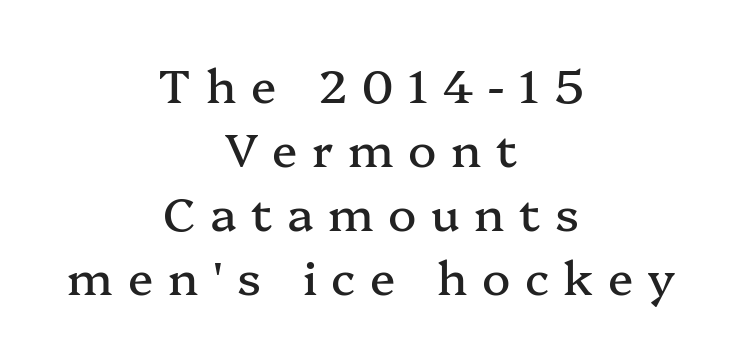
Observe the wide spacing: letters keep a clear distance from each other. The paragraph shown floats in the horizontal middle. Spacing verdict: proportional, widths tailored to each character. The words here are not underlined. This block has exactly the height ordinary leading produces. Letterform terminals end in serifs throughout the passage.
